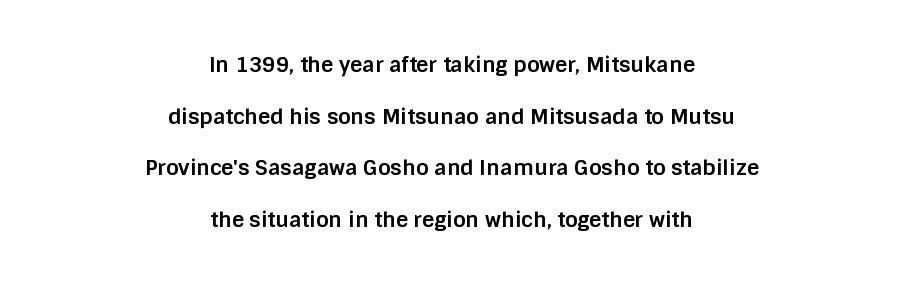
{"italic": "no", "bold": "yes", "underline": "no", "align": "center", "line_spacing": "loose", "line_spacing_ratio": 2.46, "letter_spacing": "normal", "letter_spacing_em": 0.0, "glyph_px": 21}
